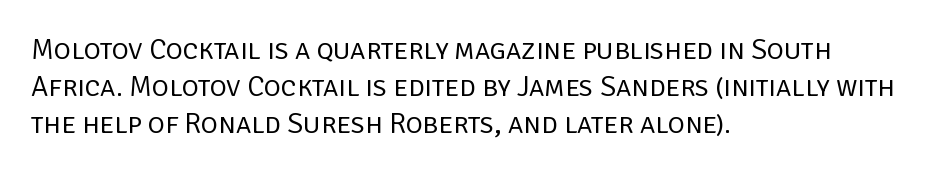
The image shows 29 px regular-weight sans-serif type, upright; set left-aligned, normal line spacing (1.28x), normal letter spacing, not underlined; low stroke contrast and a large x-height.
